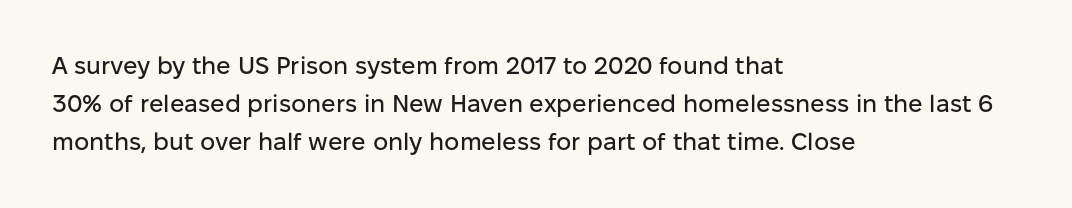
The image shows 24 px text type, upright; set left-aligned, normal line spacing (1.59x), normal letter spacing, not underlined.
